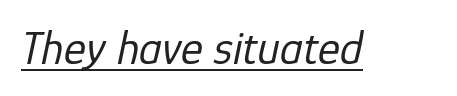
Spacing between characters is what you'd get straight out of the box. Weight: not bold — regular or lighter. A baseline rule has been typeset under these characters. You could not count columns in this text — the font is proportionally spaced. Emphasis-style slanted type is in use.
